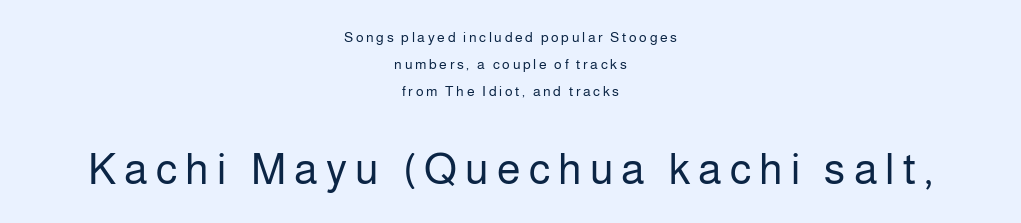
The image shows 43 px regular-weight sans-serif type, upright; set centered, loose line spacing (1.94x), not underlined; the second (bottom) block is 3.07x larger; low stroke contrast and a medium x-height.
